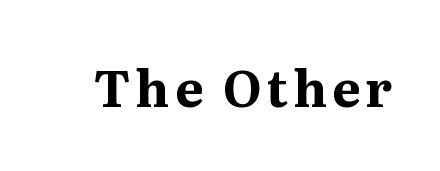
Q: Is the text bold? A: Yes.
Q: Is the text italic (slanted)? A: No, it is upright.
Q: Is the typeface a serif or a sans-serif typeface? A: Serif.
Q: Is the text underlined? A: No.
Q: Width (condensed, normal, or wide)? A: Normal.
Q: Stroke contrast? A: Medium.
Q: x-height? A: Medium.
Q: Monospaced? A: No.
